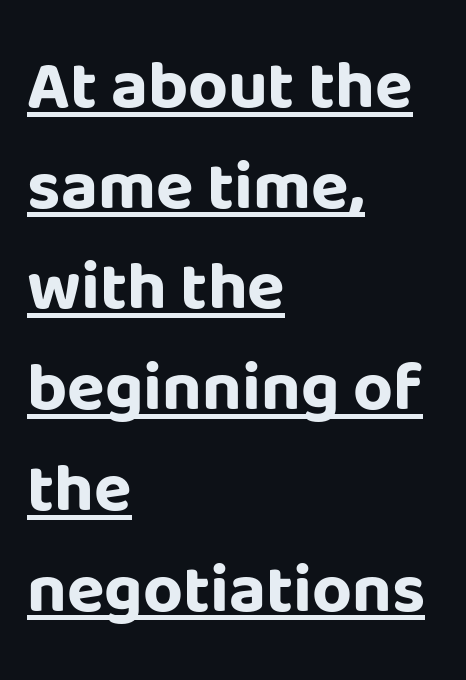
Q: Is the text bold? A: Yes.
Q: Is the text italic (slanted)? A: No, it is upright.
Q: Is the typeface a serif or a sans-serif typeface? A: Sans-serif.
Q: Is the text underlined? A: Yes.
Q: How is the paragraph aligned? A: Left-aligned.
Q: Is the spacing between letters normal or unusually wide? A: Normal.
Q: Is the spacing between lines tight, normal or loose? A: Normal.
Q: Width (condensed, normal, or wide)? A: Normal.
Q: Stroke contrast? A: Low.
Q: x-height? A: Large.
Q: Monospaced? A: No.
